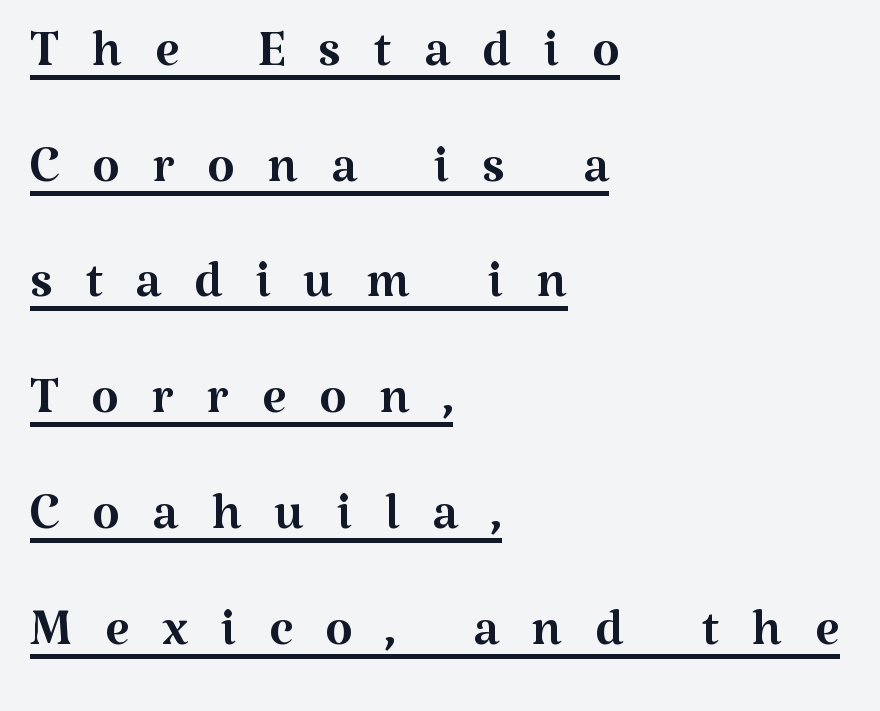
The image shows 71 px regular-weight serif type, upright; set left-aligned, normal line spacing (1.63x), unusually wide letter spacing (+0.46 em), underlined; medium stroke contrast and a medium x-height.
